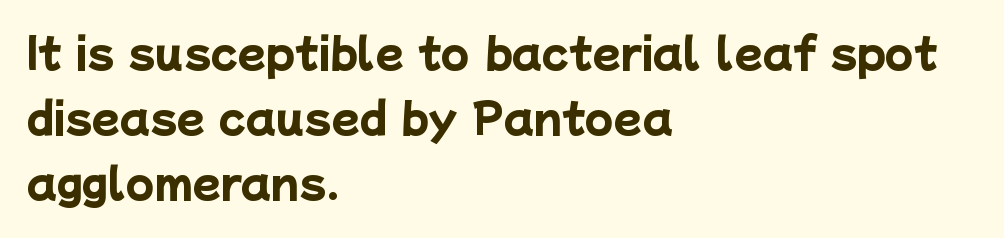
Q: Is the text bold? A: Yes.
Q: Is the typeface a serif or a sans-serif typeface? A: Sans-serif.
Q: Is the text underlined? A: No.
Q: How is the paragraph aligned? A: Left-aligned.
Q: Is the spacing between letters normal or unusually wide? A: Normal.
Q: Is the spacing between lines tight, normal or loose? A: Normal.
Q: Width (condensed, normal, or wide)? A: Normal.
Q: Stroke contrast? A: Low.
Q: x-height? A: Medium.
Q: Monospaced? A: No.
